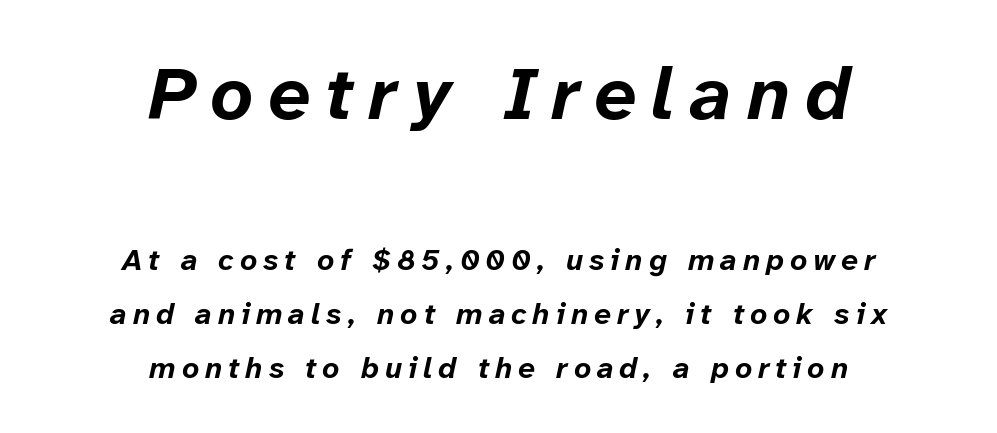
{"italic": "yes", "lean": "right", "slant_degrees": 12, "bold": "yes", "weight": "bold", "width": "normal", "stroke_contrast": "low", "x_height": "medium", "monospaced": "no", "underline": "no", "align": "center", "line_spacing_ratio": 1.8, "letter_spacing": "wide", "letter_spacing_em": 0.2, "larger_block": "first", "size_ratio": 2.5, "glyph_px": 75}
